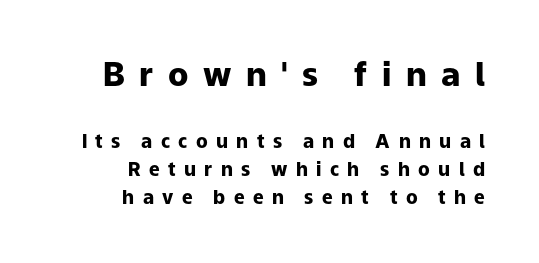
Q: Is the text bold? A: Yes.
Q: Is the text italic (slanted)? A: No, it is upright.
Q: Is the typeface a serif or a sans-serif typeface? A: Sans-serif.
Q: Is the text underlined? A: No.
Q: How is the paragraph aligned? A: Right-aligned.
Q: Is the spacing between letters normal or unusually wide? A: Unusually wide.
Q: Is the spacing between lines tight, normal or loose? A: Normal.
Q: Which block of text is set in a larger size, the first (top) or the second (bottom)? A: The first (top) one.
Q: Width (condensed, normal, or wide)? A: Normal.
Q: Stroke contrast? A: Low.
Q: x-height? A: Medium.
Q: Monospaced? A: No.
